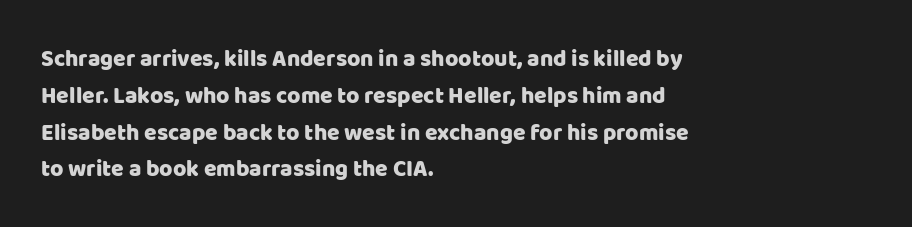
Q: Is the text italic (slanted)? A: No, it is upright.
Q: Is the text underlined? A: No.
Q: How is the paragraph aligned? A: Left-aligned.
Q: Is the spacing between letters normal or unusually wide? A: Normal.
Q: Is the spacing between lines tight, normal or loose? A: Normal.
